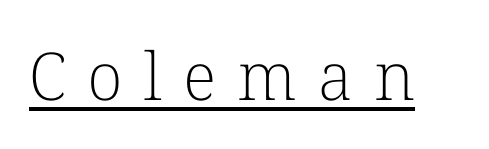
{"serif": "yes", "italic": "no", "bold": "no", "weight": "light", "width": "normal", "stroke_contrast": "low", "x_height": "medium", "monospaced": "no", "underline": "yes", "letter_spacing": "wide", "letter_spacing_em": 0.32, "glyph_px": 66}
